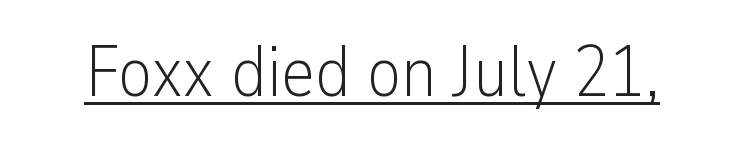
Inter-character spacing is left at the font's built-in metrics. Has an underline been added? It has. Stroke mass is kept to a normal reading level or below. Does the lettering tilt? It doesn't — this is upright.
